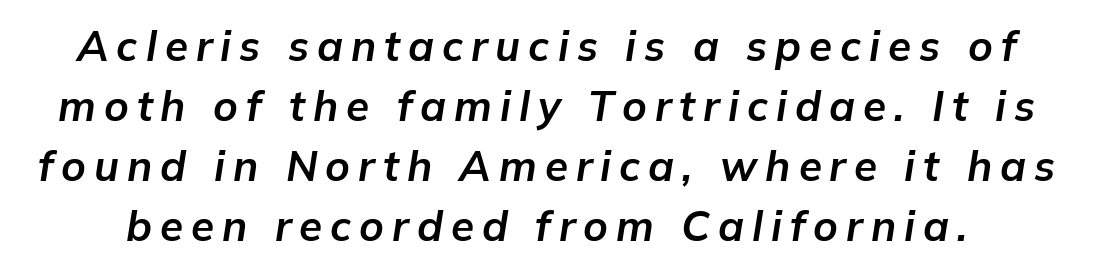
The font's italic variant was chosen for this text. Letters rest on an invisible, unmarked baseline. Note the varied advance widths — an 'i' is clearly narrower than an 'm'. This sample keeps an unexceptional amount of space between lines.
